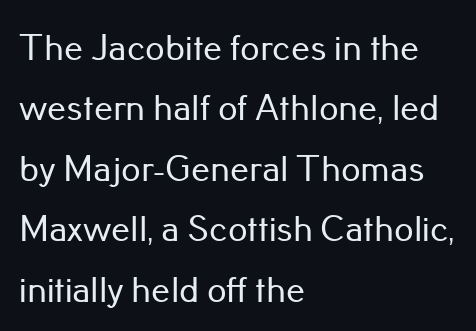
Q: Is the text italic (slanted)? A: No, it is upright.
Q: Is the typeface a serif or a sans-serif typeface? A: Sans-serif.
Q: Is the text underlined? A: No.
Q: How is the paragraph aligned? A: Left-aligned.
Q: Is the spacing between letters normal or unusually wide? A: Normal.
Q: Is the spacing between lines tight, normal or loose? A: Normal.
Q: Width (condensed, normal, or wide)? A: Normal.
Q: Stroke contrast? A: Low.
Q: x-height? A: Small.
Q: Monospaced? A: No.
